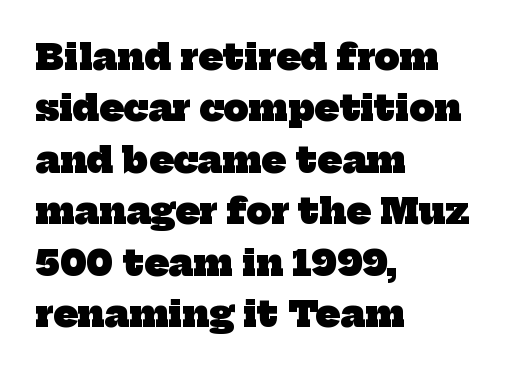
{"serif": "yes", "bold": "yes", "weight": "heavy", "width": "normal", "stroke_contrast": "low", "x_height": "medium", "monospaced": "no", "underline": "no", "align": "left", "line_spacing": "normal", "line_spacing_ratio": 1.47, "letter_spacing": "normal", "letter_spacing_em": 0.0, "glyph_px": 35}
